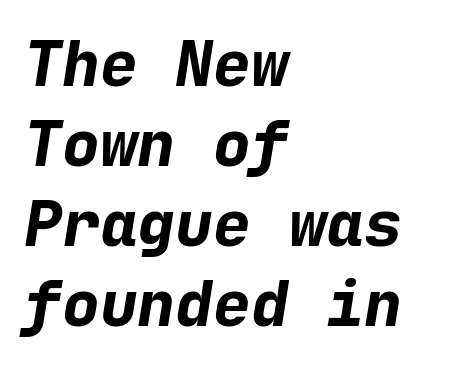
{"italic": "yes", "lean": "right", "slant_degrees": 9, "bold": "yes", "weight": "bold", "width": "normal", "stroke_contrast": "low", "x_height": "medium", "monospaced": "yes", "underline": "no", "align": "left", "line_spacing": "normal", "line_spacing_ratio": 1.27, "letter_spacing": "normal", "letter_spacing_em": 0.0, "glyph_px": 63}
